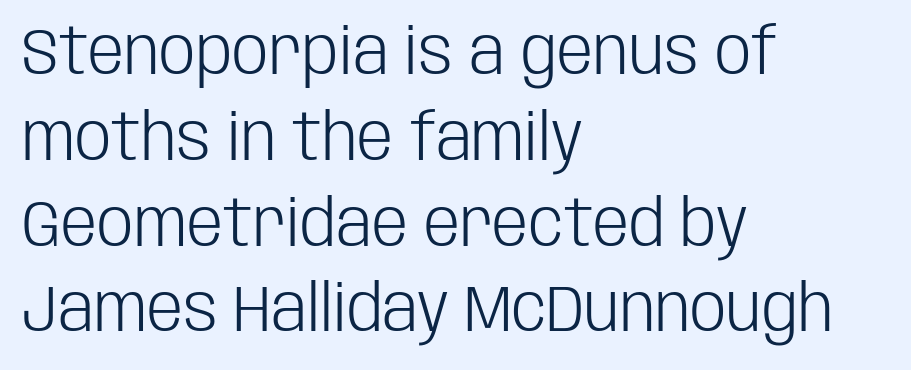
The image shows 65 px light, condensed sans-serif type, upright; set left-aligned, normal line spacing (1.32x), normal letter spacing, not underlined; low stroke contrast and a large x-height.
